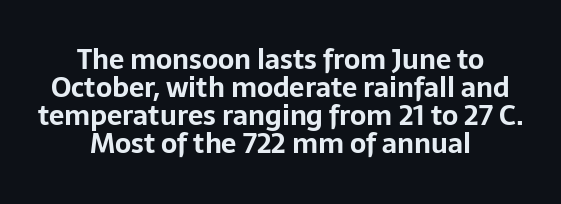
Q: Is the text bold? A: Yes.
Q: Is the text italic (slanted)? A: No, it is upright.
Q: Is the text underlined? A: No.
Q: How is the paragraph aligned? A: Centered.
Q: Is the spacing between letters normal or unusually wide? A: Normal.
Q: Is the spacing between lines tight, normal or loose? A: Tight.
